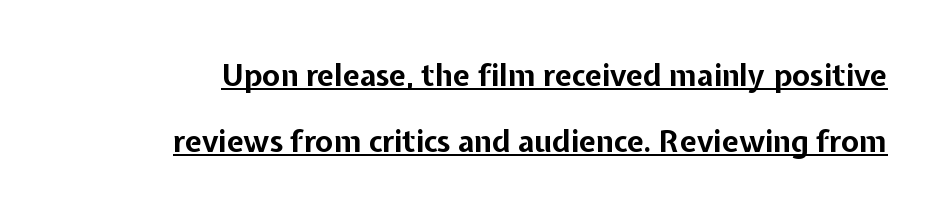
Q: Is the text bold? A: Yes.
Q: Is the text italic (slanted)? A: No, it is upright.
Q: Is the typeface a serif or a sans-serif typeface? A: Sans-serif.
Q: Is the text underlined? A: Yes.
Q: Is the spacing between letters normal or unusually wide? A: Normal.
Q: Is the spacing between lines tight, normal or loose? A: Loose.
Q: Width (condensed, normal, or wide)? A: Normal.
Q: Stroke contrast? A: Low.
Q: x-height? A: Medium.
Q: Monospaced? A: No.
